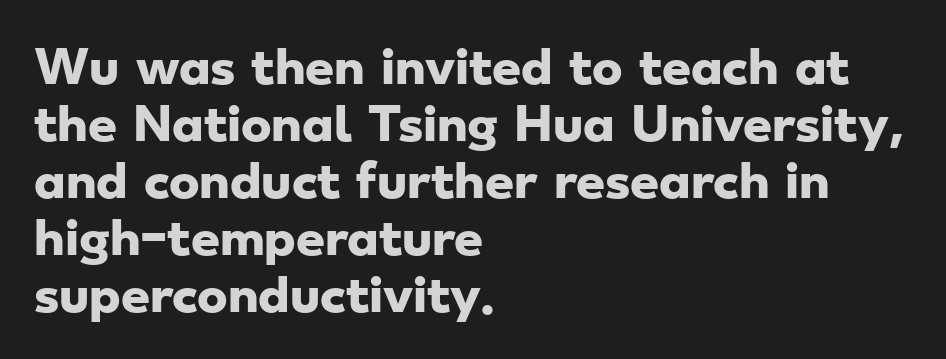
Q: Is the text bold? A: Yes.
Q: Is the typeface a serif or a sans-serif typeface? A: Sans-serif.
Q: Is the text underlined? A: No.
Q: How is the paragraph aligned? A: Left-aligned.
Q: Is the spacing between letters normal or unusually wide? A: Normal.
Q: Width (condensed, normal, or wide)? A: Wide.
Q: Stroke contrast? A: Low.
Q: x-height? A: Small.
Q: Monospaced? A: No.
